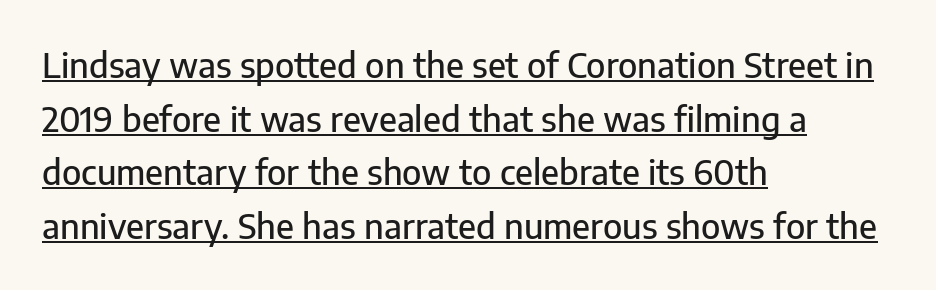
The image shows 34 px sans-serif type, upright; set left-aligned, normal line spacing (1.58x), normal letter spacing, underlined; low stroke contrast and a medium x-height.
